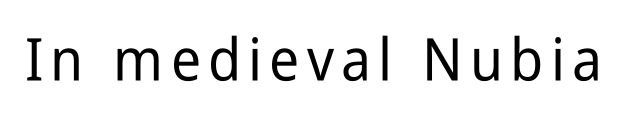
Q: Is the text italic (slanted)? A: No, it is upright.
Q: Is the typeface a serif or a sans-serif typeface? A: Sans-serif.
Q: Is the text underlined? A: No.
Q: Width (condensed, normal, or wide)? A: Condensed.
Q: Stroke contrast? A: Low.
Q: x-height? A: Medium.
Q: Monospaced? A: No.
